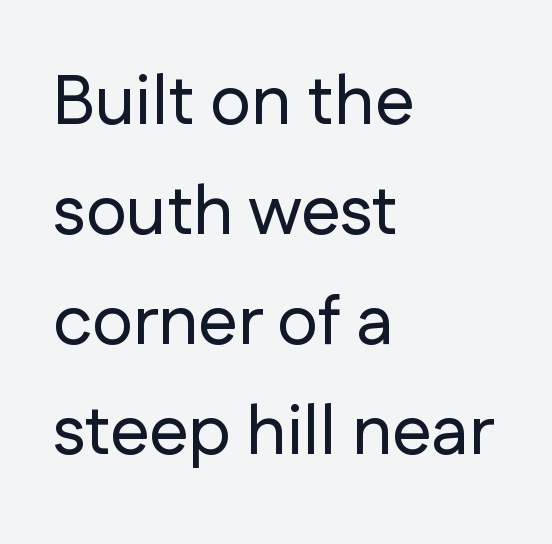
It's the straight-up-and-down kind of type. Underline: absent. Leftover space on each line is placed entirely after the last word. The designer went with a sans here, leaving each stem footless. You could not count columns in this text — the font is proportionally spaced. Summary of vertical rhythm: regular, with standard interline spacing.
